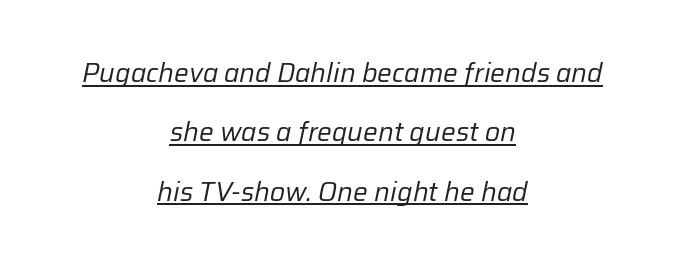
The passage shown has conventional tracking throughout. Does the lettering tilt? It does — this is italic. Notice how a bar underscores the lettering throughout. Layout note: lines centered.
